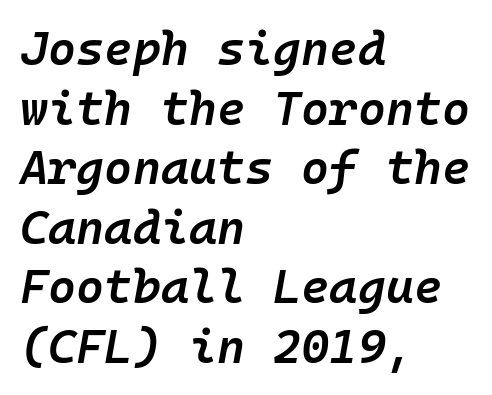
The image shows 48 px semibold type, italic (leaning right), monospaced; set left-aligned, line spacing 1.24x, normal letter spacing, not underlined; low stroke contrast and a medium x-height.
